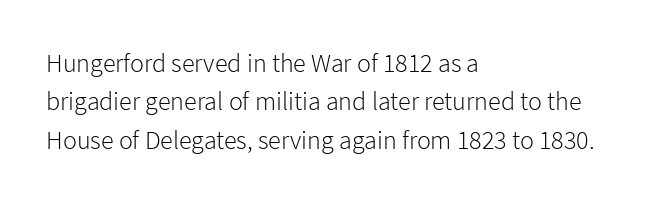
Q: Is the text bold? A: No.
Q: Is the text italic (slanted)? A: No, it is upright.
Q: Is the text underlined? A: No.
Q: How is the paragraph aligned? A: Left-aligned.
Q: Is the spacing between letters normal or unusually wide? A: Normal.
Q: Is the spacing between lines tight, normal or loose? A: Normal.
